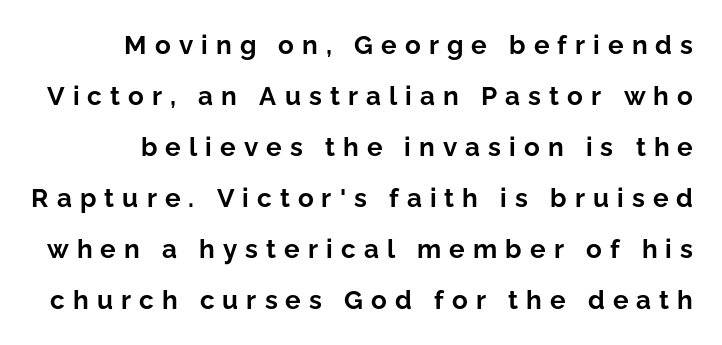
The image shows 26 px bold type, upright; set loose line spacing (1.96x), unusually wide letter spacing (+0.31 em), not underlined.
